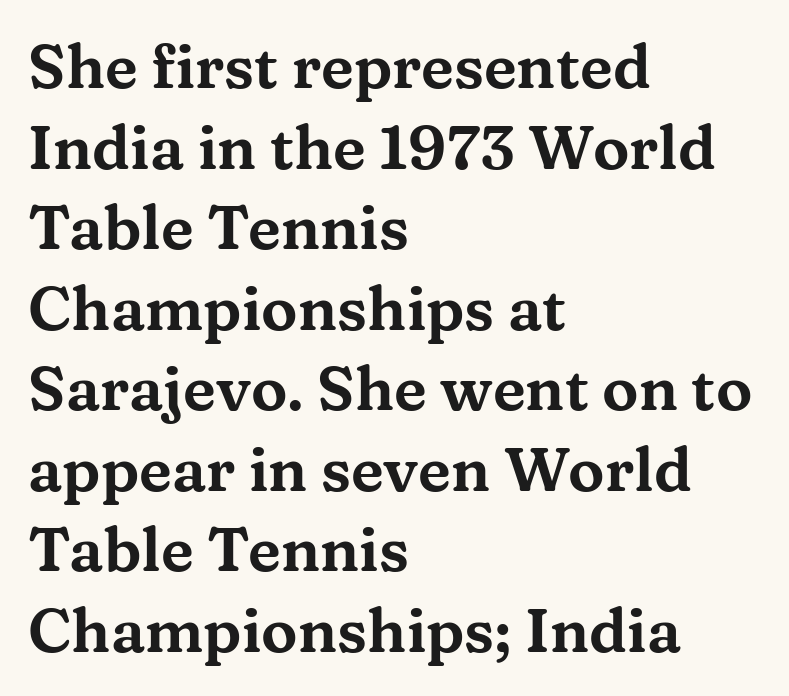
The image shows 61 px wide serif type, upright; set left-aligned, normal line spacing (1.32x), normal letter spacing, not underlined; medium stroke contrast and a medium x-height.
